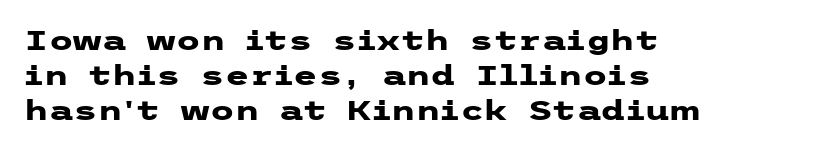
{"serif": "no", "italic": "no", "bold": "yes", "weight": "heavy", "width": "wide", "stroke_contrast": "low", "x_height": "medium", "underline": "no", "align": "left", "line_spacing": "normal", "line_spacing_ratio": 1.25, "letter_spacing": "normal", "letter_spacing_em": 0.0, "glyph_px": 28}
